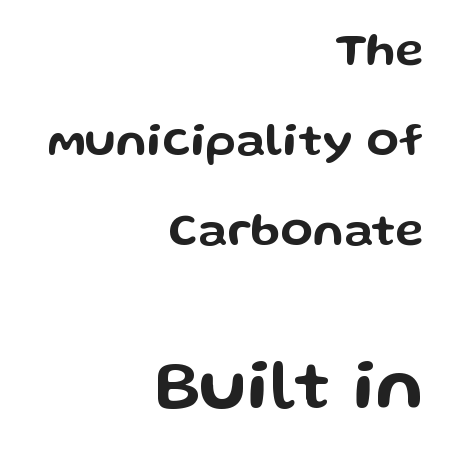
The image shows 71 px wide sans-serif type, upright; set right-aligned, loose line spacing (1.92x), normal letter spacing, not underlined; the second (bottom) block is 1.51x larger; low stroke contrast and a medium x-height.
